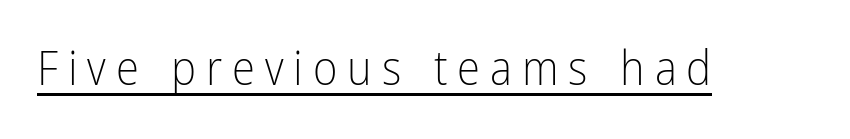
Q: Is the text bold? A: No.
Q: Is the text italic (slanted)? A: No, it is upright.
Q: Is the typeface a serif or a sans-serif typeface? A: Sans-serif.
Q: Is the text underlined? A: Yes.
Q: Is the spacing between letters normal or unusually wide? A: Unusually wide.
Q: Width (condensed, normal, or wide)? A: Condensed.
Q: Stroke contrast? A: Low.
Q: x-height? A: Medium.
Q: Monospaced? A: No.
